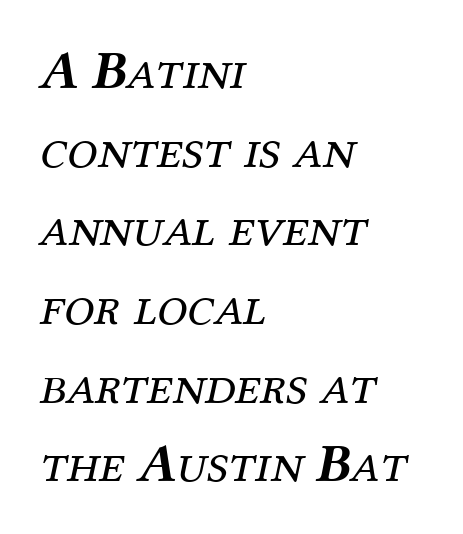
Weight: not bold — regular or lighter. Honestly, the row spacing looks completely unremarkable. Bare-footed words on every line. It's the slanting kind of type. The text was rendered using a seriffed face with decorative stroke endings. Every row of glyphs begins at an identical x-position on the left.
